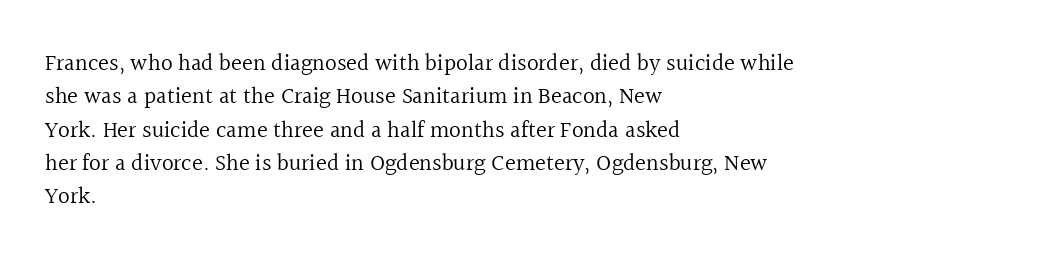
{"italic": "no", "bold": "no", "underline": "no", "align": "left", "line_spacing": "normal", "line_spacing_ratio": 1.45, "letter_spacing": "normal", "letter_spacing_em": 0.0, "glyph_px": 23}
